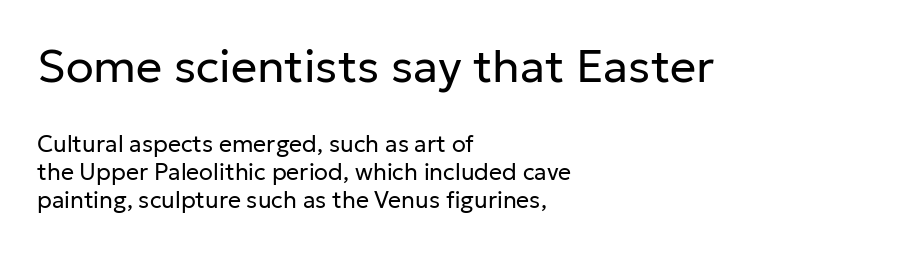
The image shows 46 px regular-weight sans-serif type, upright; set left-aligned, line spacing 1.21x, normal letter spacing, not underlined; the first (top) block is 2.0x larger; low stroke contrast and a medium x-height.
